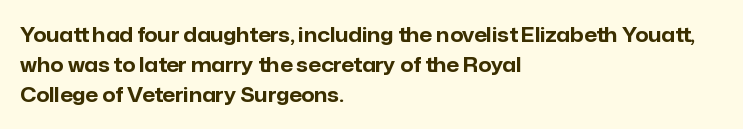
{"italic": "no", "bold": "yes", "underline": "no", "align": "left", "line_spacing": "normal", "line_spacing_ratio": 1.5, "letter_spacing": "normal", "letter_spacing_em": 0.0, "glyph_px": 20}
